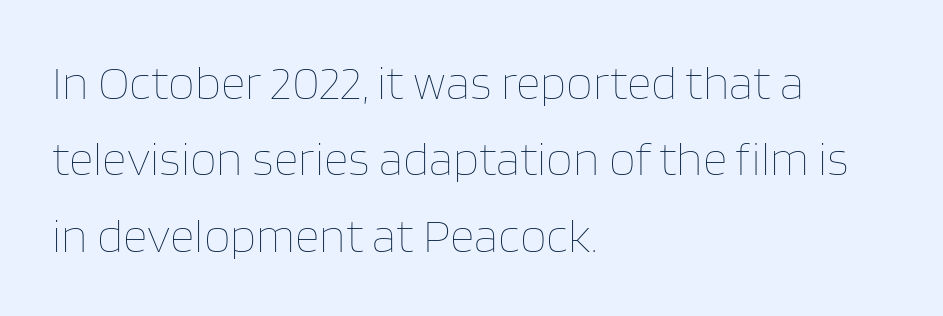
The image shows 48 px thin type, upright; set left-aligned, normal line spacing (1.59x), normal letter spacing, not underlined; low stroke contrast and a large x-height.
